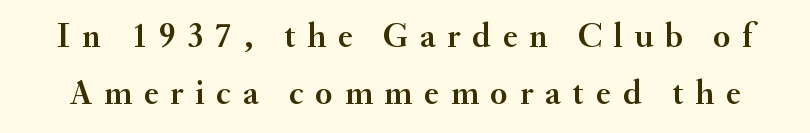
{"serif": "yes", "italic": "no", "width": "normal", "stroke_contrast": "medium", "x_height": "small", "monospaced": "no", "underline": "no", "line_spacing": "normal", "line_spacing_ratio": 1.62, "letter_spacing": "wide", "letter_spacing_em": 0.34, "glyph_px": 35}
